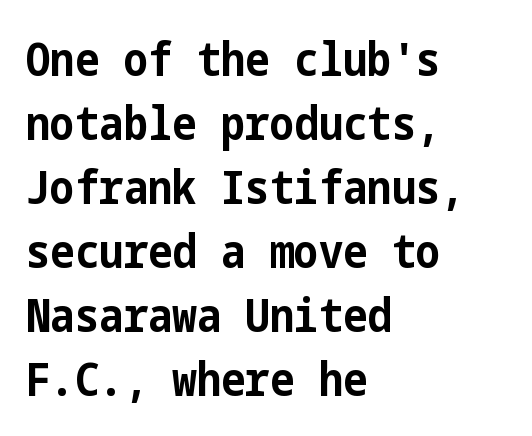
Quick note: underline off. Typeset ragged right — the left edge is the straight one. Quick note: interline space is typical. Upright lettering throughout. Heavy-handed strokes throughout: this text is bold.
